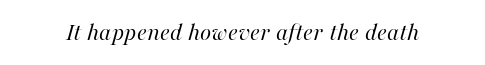
The image shows 26 px text type, italic (leaning right); set normal letter spacing, not underlined.
